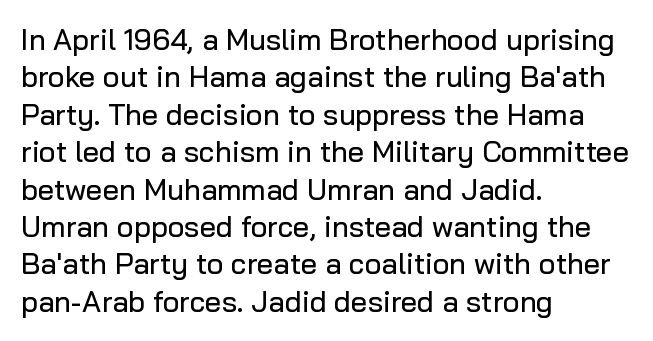
The image shows 29 px sans-serif type, upright; set left-aligned, normal line spacing (1.29x), normal letter spacing, not underlined; low stroke contrast and a medium x-height.
